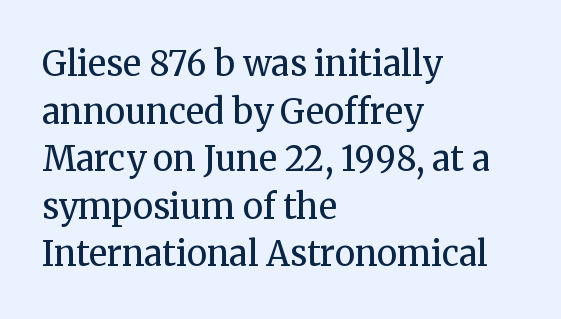
Think standard paragraph weight, or any step lighter than that. The leading is moderate, giving the passage an even texture. Does extra space separate the letters? No, they use regular spacing. Does the lettering tilt? It doesn't — this is upright. The rag falls on the right side of this text block. Think of a printed novel: that variable character pitch is what you see here.
